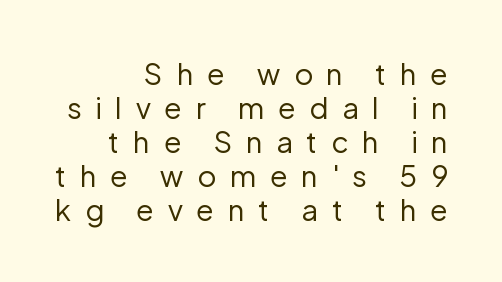
Q: Is the text bold? A: No.
Q: Is the text italic (slanted)? A: No, it is upright.
Q: Is the typeface a serif or a sans-serif typeface? A: Sans-serif.
Q: Is the text underlined? A: No.
Q: How is the paragraph aligned? A: Right-aligned.
Q: Is the spacing between letters normal or unusually wide? A: Unusually wide.
Q: Width (condensed, normal, or wide)? A: Normal.
Q: Stroke contrast? A: Low.
Q: x-height? A: Medium.
Q: Monospaced? A: No.
